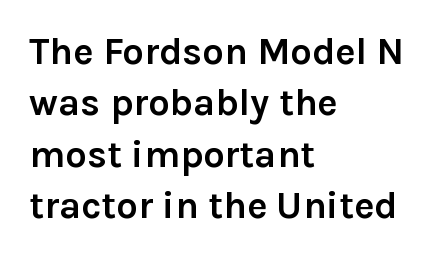
{"serif": "no", "italic": "no", "bold": "yes", "weight": "semibold", "width": "normal", "stroke_contrast": "low", "x_height": "medium", "monospaced": "no", "underline": "no", "align": "left", "line_spacing": "normal", "line_spacing_ratio": 1.35, "letter_spacing": "normal", "letter_spacing_em": 0.0, "glyph_px": 38}
